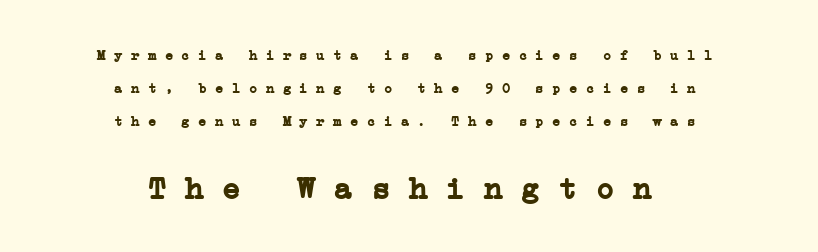
{"serif": "yes", "bold": "yes", "weight": "semibold", "width": "wide", "stroke_contrast": "low", "x_height": "medium", "monospaced": "yes", "underline": "no", "align": "center", "line_spacing": "loose", "line_spacing_ratio": 2.35, "letter_spacing": "normal", "letter_spacing_em": 0.0, "larger_block": "second", "size_ratio": 2.21, "glyph_px": 31}
